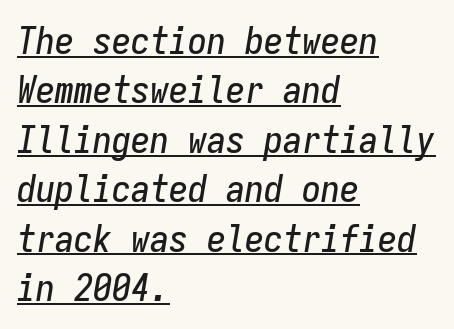
Q: Is the text italic (slanted)? A: Yes, it leans right by about 9 degrees.
Q: Is the text underlined? A: Yes.
Q: How is the paragraph aligned? A: Left-aligned.
Q: Is the spacing between letters normal or unusually wide? A: Normal.
Q: Is the spacing between lines tight, normal or loose? A: Normal.
Q: Width (condensed, normal, or wide)? A: Condensed.
Q: Stroke contrast? A: Low.
Q: x-height? A: Medium.
Q: Monospaced? A: Yes.
